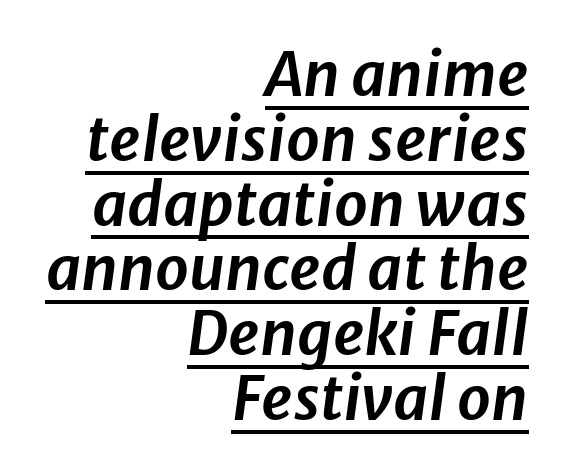
All the whitespace from short lines collects on the left. Notice how a bar underscores the lettering throughout. Leading: reduced. Character widths vary here, with narrow letters taking less room than wide ones. The letterforms sit shoulder to shoulder at normal distance. Slanted lettering throughout.
